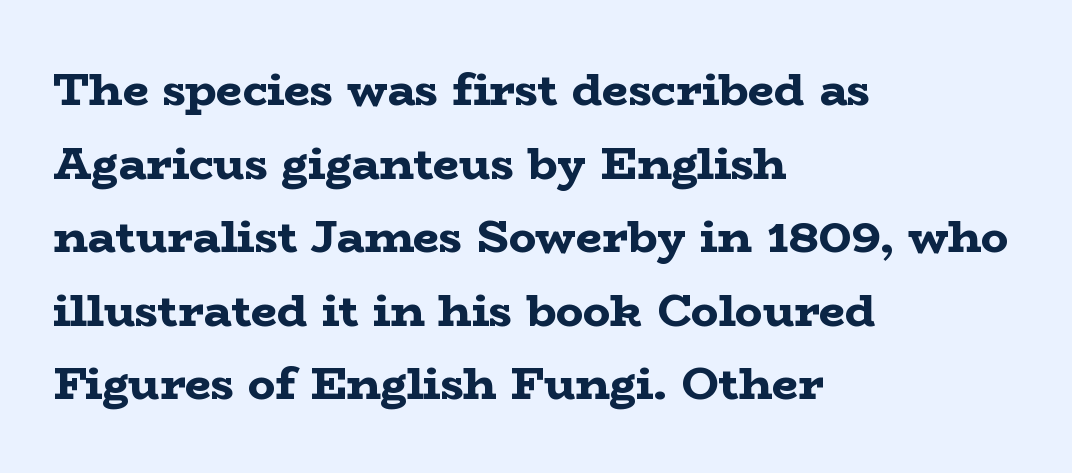
{"serif": "yes", "italic": "no", "bold": "yes", "weight": "bold", "width": "wide", "stroke_contrast": "low", "x_height": "medium", "monospaced": "no", "underline": "no", "align": "left", "line_spacing": "normal", "line_spacing_ratio": 1.6, "letter_spacing": "normal", "letter_spacing_em": 0.0, "glyph_px": 46}
